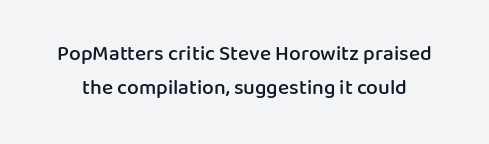
Q: Is the text bold? A: Semi-bold.
Q: Is the text italic (slanted)? A: No, it is upright.
Q: Is the text underlined? A: No.
Q: Is the spacing between letters normal or unusually wide? A: Normal.
Q: Is the spacing between lines tight, normal or loose? A: Normal.
